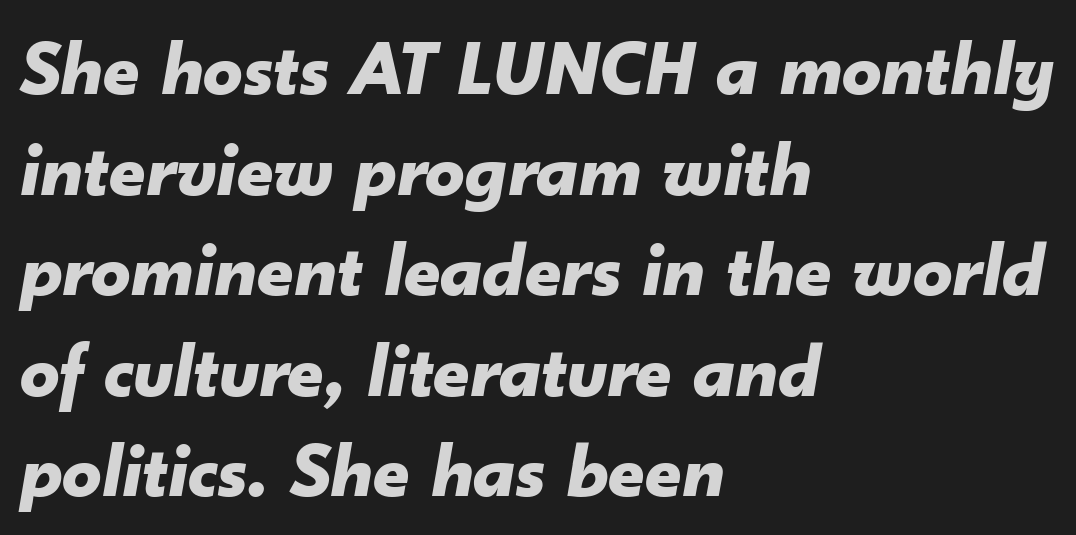
The image shows 78 px bold type, italic (leaning right); set left-aligned, normal line spacing (1.29x), normal letter spacing, not underlined; low stroke contrast and a small x-height.
